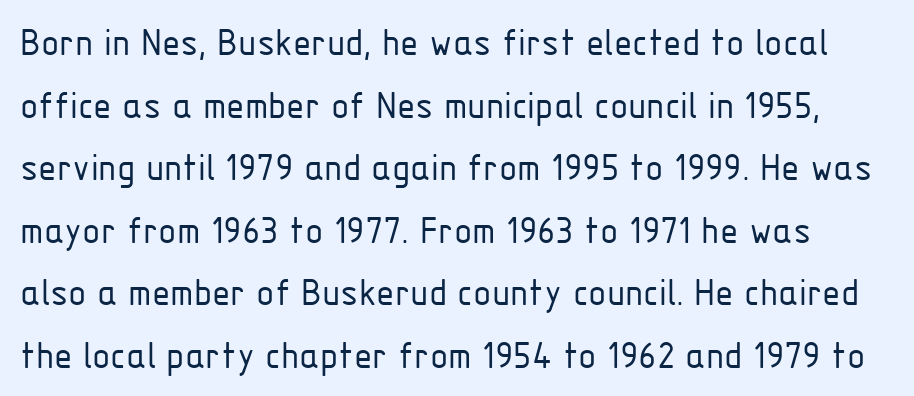
Q: Is the text bold? A: No.
Q: Is the text italic (slanted)? A: No, it is upright.
Q: Is the typeface a serif or a sans-serif typeface? A: Sans-serif.
Q: Is the text underlined? A: No.
Q: Is the spacing between letters normal or unusually wide? A: Normal.
Q: Is the spacing between lines tight, normal or loose? A: Normal.
Q: Width (condensed, normal, or wide)? A: Condensed.
Q: Stroke contrast? A: Low.
Q: x-height? A: Medium.
Q: Monospaced? A: No.
